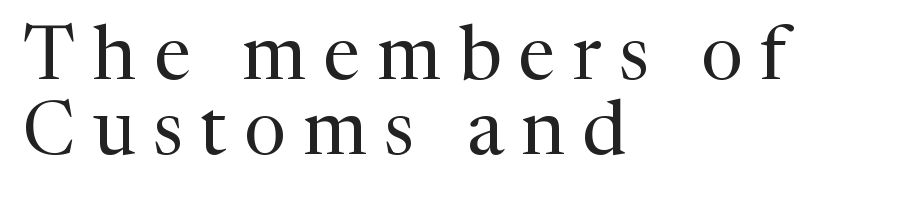
The image shows 75 px regular-weight serif type, upright; set left-aligned, tight line spacing (1.0x), unusually wide letter spacing (+0.23 em), not underlined; medium stroke contrast and a medium x-height.
